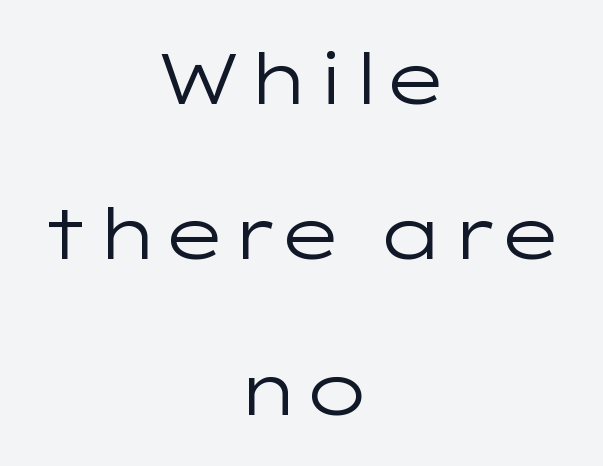
{"serif": "no", "italic": "no", "bold": "no", "weight": "regular", "width": "wide", "stroke_contrast": "low", "x_height": "medium", "monospaced": "no", "underline": "no", "align": "center", "line_spacing": "loose", "line_spacing_ratio": 2.19, "letter_spacing": "normal", "letter_spacing_em": 0.0, "glyph_px": 71}
